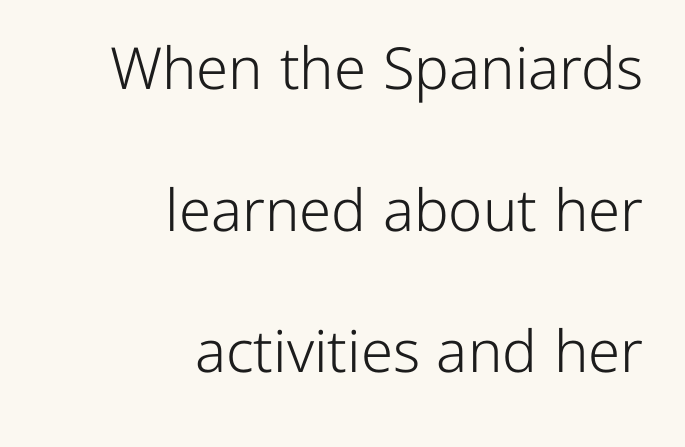
Q: Is the text bold? A: No.
Q: Is the text italic (slanted)? A: No, it is upright.
Q: Is the typeface a serif or a sans-serif typeface? A: Sans-serif.
Q: Is the text underlined? A: No.
Q: How is the paragraph aligned? A: Right-aligned.
Q: Is the spacing between letters normal or unusually wide? A: Normal.
Q: Is the spacing between lines tight, normal or loose? A: Loose.
Q: Width (condensed, normal, or wide)? A: Normal.
Q: Stroke contrast? A: Low.
Q: x-height? A: Medium.
Q: Monospaced? A: No.
